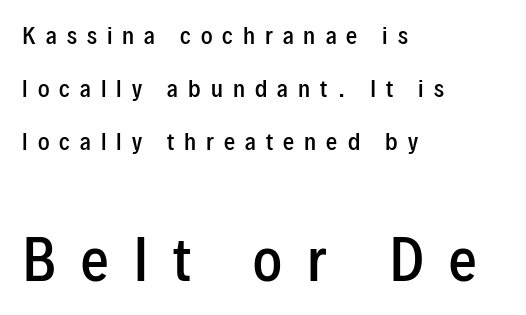
Of the two passages, the one underneath uses the larger point size. A typesetter would label this face a sans. Posture: straight, roman, zero tilt. The passage shown stacks its lines with a broad gap. Compared with typical body copy, the letter spacing here is much looser. Bare-footed words on every line.
